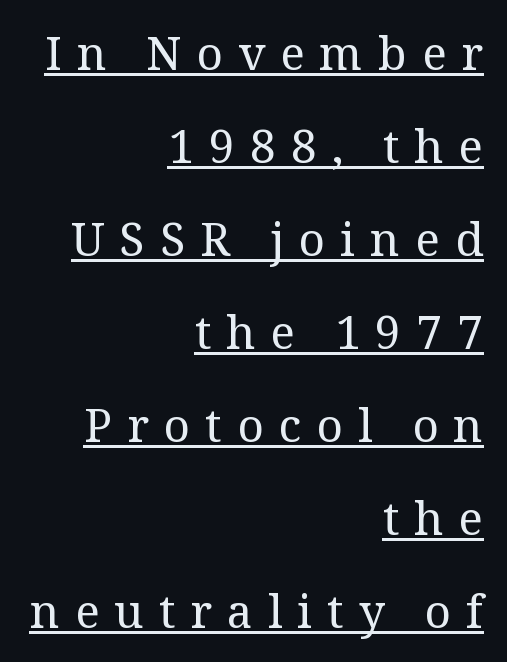
The image shows 46 px regular-weight serif type, upright; set right-aligned, loose line spacing (2.02x), unusually wide letter spacing (+0.33 em), underlined; medium stroke contrast and a medium x-height.
